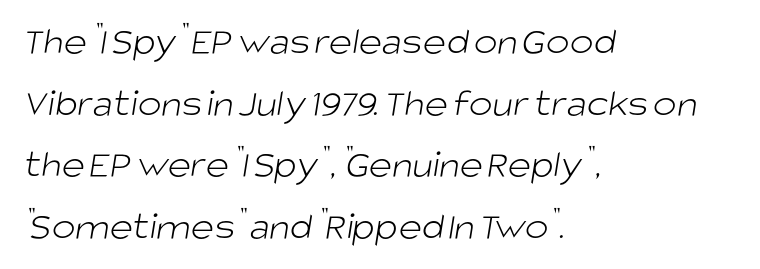
{"serif": "no", "bold": "no", "weight": "light", "width": "normal", "stroke_contrast": "low", "x_height": "large", "monospaced": "no", "underline": "no", "align": "left", "line_spacing": "normal", "line_spacing_ratio": 1.54, "letter_spacing": "normal", "letter_spacing_em": 0.0, "glyph_px": 40}
